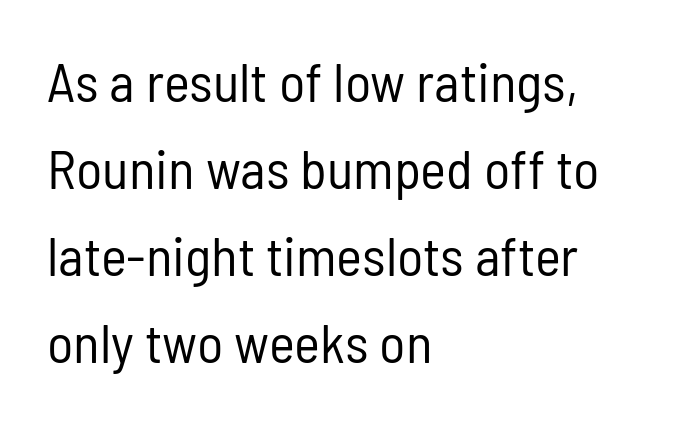
This block has exactly the height ordinary leading produces. Is there any slant? The stems are plumb. Is this a sans? Yes — the strokes have no serifs. The space directly below the letters is spotless. Observe the ordinary spacing: letters are neighbours, not strangers. The typesetting does not lean heavy: it is not bold.
